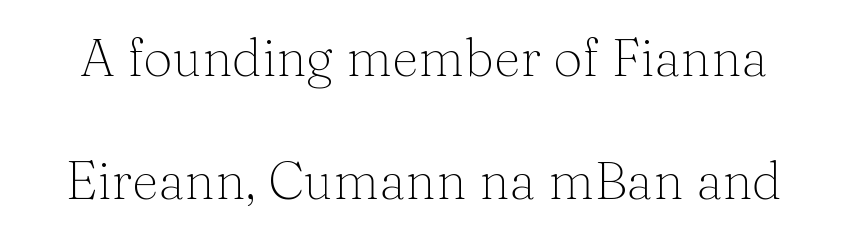
The image shows 52 px light serif type, upright; set loose line spacing (2.37x), normal letter spacing, not underlined; medium stroke contrast and a medium x-height.
